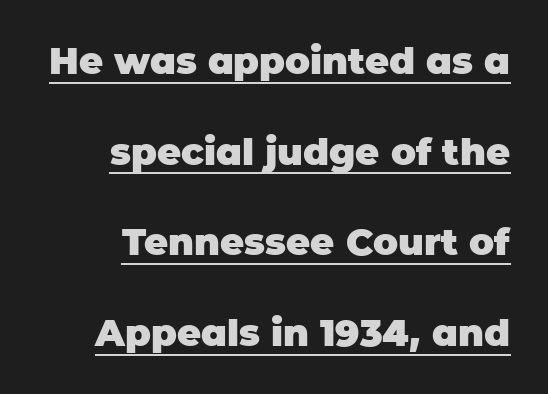
{"serif": "no", "italic": "no", "bold": "yes", "weight": "heavy", "width": "normal", "stroke_contrast": "low", "x_height": "large", "monospaced": "no", "underline": "yes", "align": "right", "line_spacing": "loose", "line_spacing_ratio": 2.45, "letter_spacing": "normal", "letter_spacing_em": 0.0, "glyph_px": 37}
